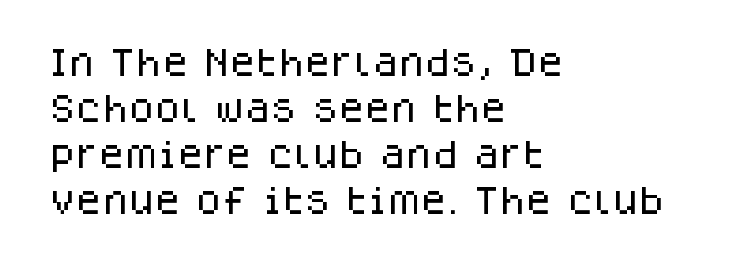
Q: Is the text italic (slanted)? A: No, it is upright.
Q: Is the typeface a serif or a sans-serif typeface? A: Sans-serif.
Q: Is the text underlined? A: No.
Q: How is the paragraph aligned? A: Left-aligned.
Q: Is the spacing between letters normal or unusually wide? A: Normal.
Q: Is the spacing between lines tight, normal or loose? A: Normal.
Q: Width (condensed, normal, or wide)? A: Normal.
Q: Stroke contrast? A: Low.
Q: x-height? A: Large.
Q: Monospaced? A: No.
